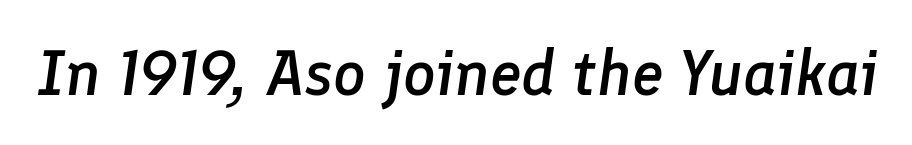
The tracking reads as untouched default to a designer's eye. Slanted lettering throughout. These lines are rendered in a variable-pitch font. Underlining? Definitely not there. Typographic density is moderately raised because the face is semibold.
